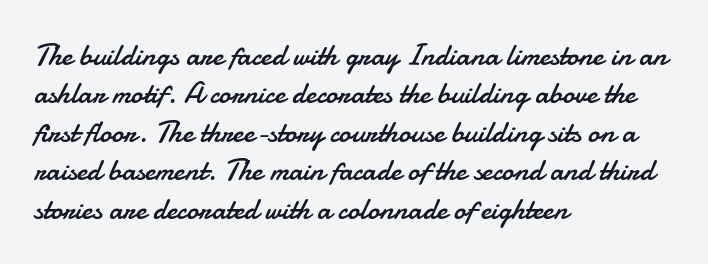
Q: Is the text bold? A: No.
Q: Is the text italic (slanted)? A: Yes.
Q: Is the typeface a serif or a sans-serif typeface? A: Sans-serif.
Q: Is the text underlined? A: No.
Q: How is the paragraph aligned? A: Left-aligned.
Q: Is the spacing between letters normal or unusually wide? A: Normal.
Q: Is the spacing between lines tight, normal or loose? A: Normal.
Q: Width (condensed, normal, or wide)? A: Normal.
Q: Stroke contrast? A: Low.
Q: x-height? A: Small.
Q: Monospaced? A: No.
